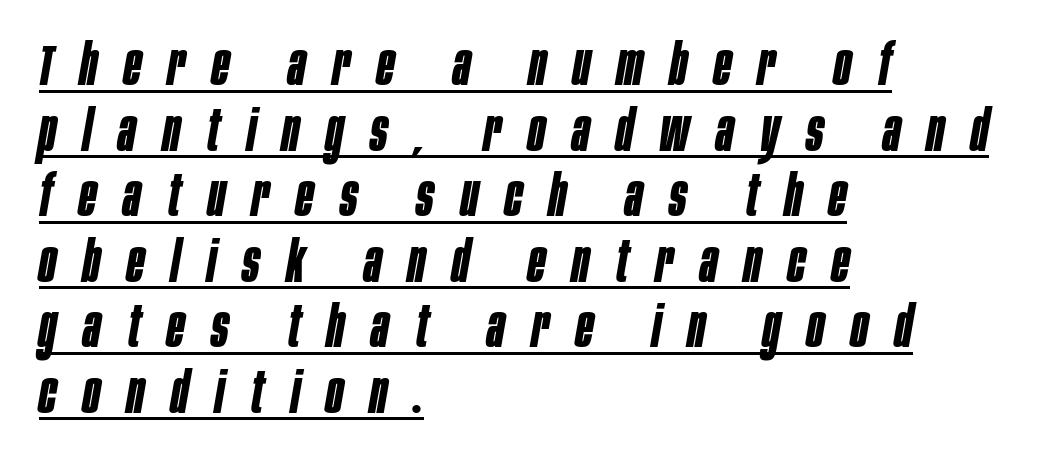
Q: Is the text bold? A: Yes.
Q: Is the text italic (slanted)? A: Yes, it leans right by about 10 degrees.
Q: Is the text underlined? A: Yes.
Q: How is the paragraph aligned? A: Left-aligned.
Q: Is the spacing between letters normal or unusually wide? A: Unusually wide.
Q: Is the spacing between lines tight, normal or loose? A: Tight.
Q: Width (condensed, normal, or wide)? A: Condensed.
Q: Stroke contrast? A: Low.
Q: x-height? A: Large.
Q: Monospaced? A: No.
